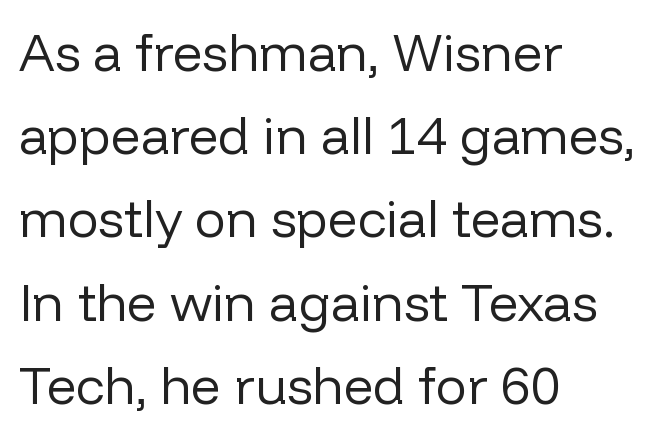
A classic flush-left, rag-right setting is used for this passage. Beneath every word, the page is bare. These lines were composed using upright roman letters. The face used here is proportionally spaced, like ordinary book or web type.
